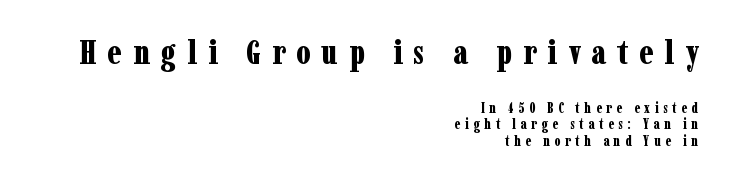
{"serif": "yes", "italic": "no", "bold": "yes", "weight": "bold", "width": "condensed", "stroke_contrast": "low", "x_height": "medium", "monospaced": "no", "underline": "no", "align": "right", "line_spacing_ratio": 1.19, "letter_spacing": "wide", "letter_spacing_em": 0.32, "larger_block": "first", "size_ratio": 2.43, "glyph_px": 34}
